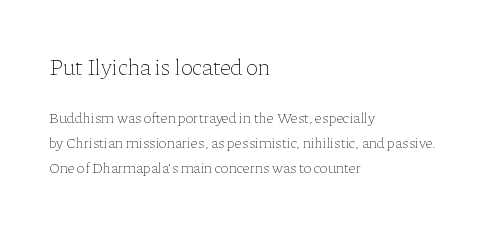
The lettering holds an erect, upright posture throughout. A light-to-regular cut is what we see here. The gap between lines stays unmarked. Reading down the block, your eye returns to a fixed left position each line.
